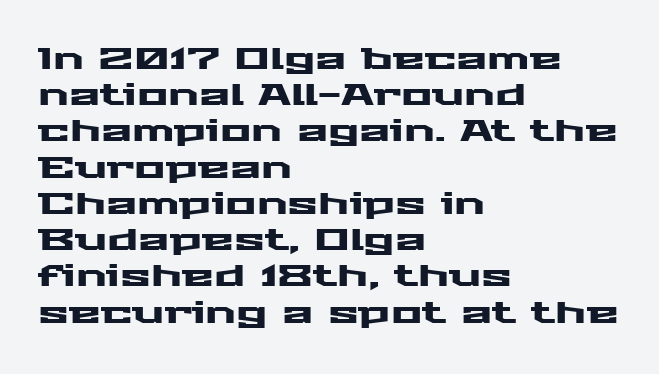
The image shows 29 px wide sans-serif type, upright; set left-aligned, normal line spacing (1.25x), normal letter spacing, not underlined; medium stroke contrast and a medium x-height.
